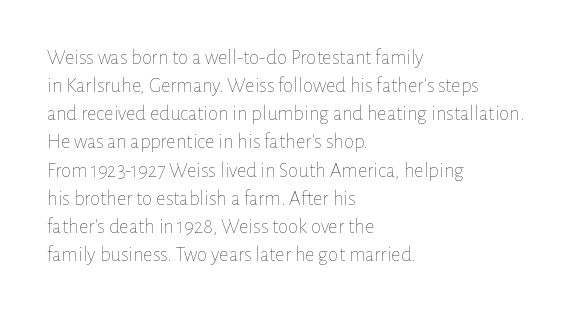
The image shows 21 px text type, upright; set left-aligned, normal line spacing (1.34x), normal letter spacing, not underlined.
